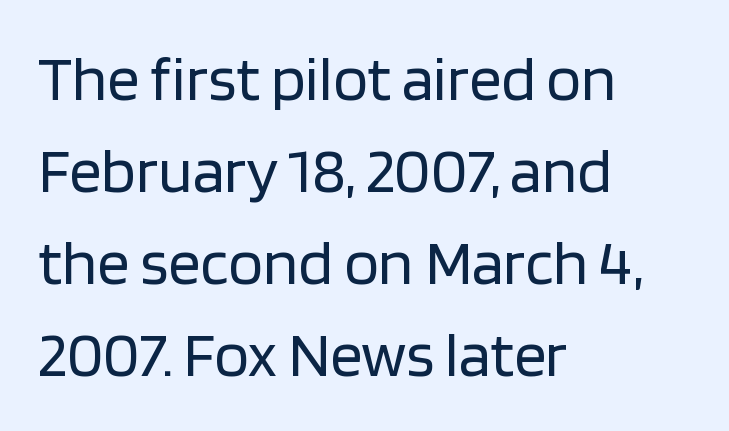
The image shows 64 px regular-weight sans-serif type, upright; set left-aligned, normal line spacing (1.44x), normal letter spacing, not underlined; low stroke contrast and a large x-height.
